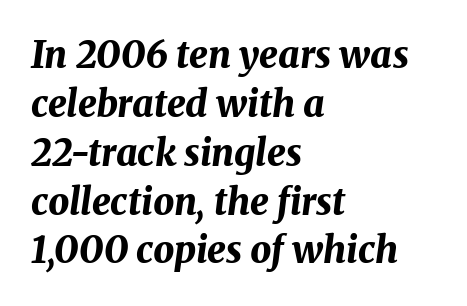
The image shows 37 px bold type, italic (leaning right); set left-aligned, normal line spacing (1.32x), normal letter spacing, not underlined; medium stroke contrast and a medium x-height.
